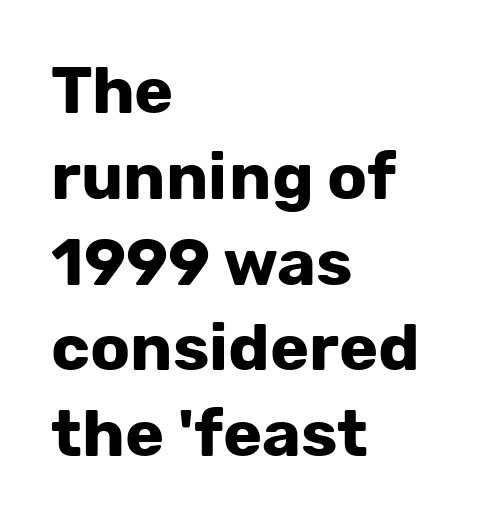
The image shows 66 px bold sans-serif type, upright; set left-aligned, normal line spacing (1.3x), normal letter spacing, not underlined; low stroke contrast and a medium x-height.
